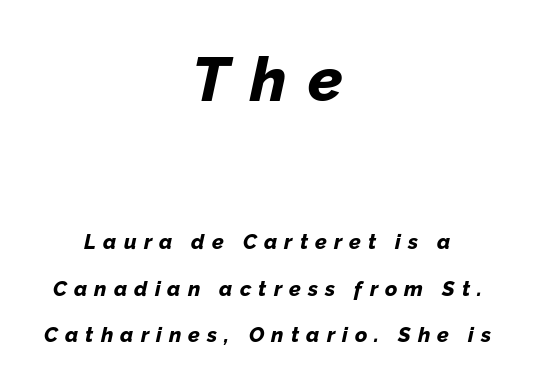
Between these two stacked blocks, the higher one wins on size. The rendering positions every line midway between the sides. The face used here has a pronounced slope to its letters. Compared with an ordinary text face, these strokes are far heavier — a full bold.
